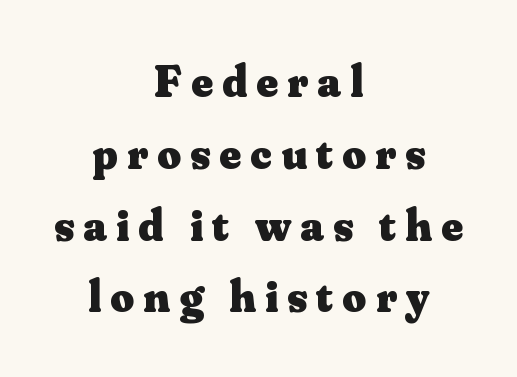
The image shows 46 px heavy serif type, upright; set centered, normal line spacing (1.56x), unusually wide letter spacing (+0.2 em), not underlined; medium stroke contrast and a small x-height.
